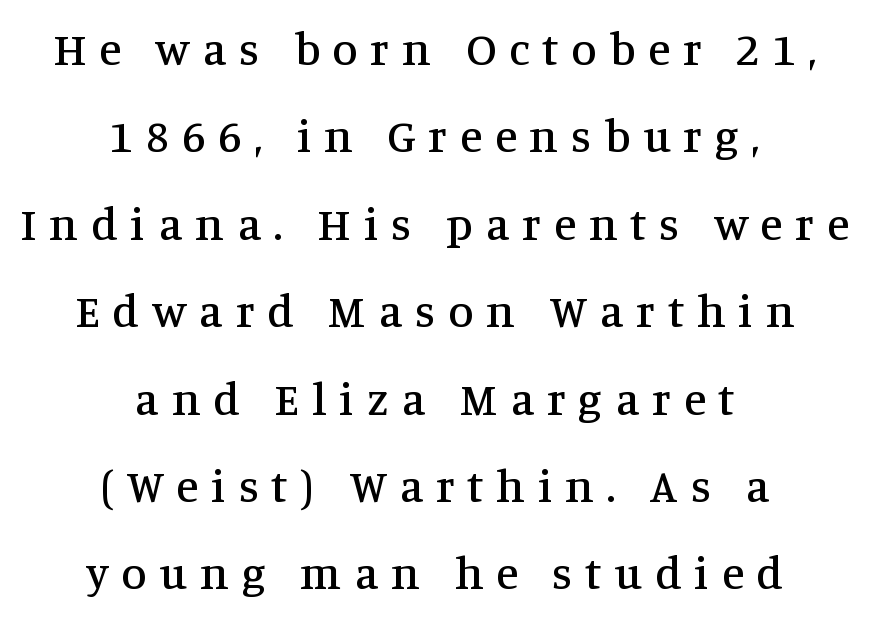
The rendering shows small feet on the letterforms — a serif design. Loose tracking; the words dissolve into strings of separated letters. One-word summary of the alignment: center. Words float on clear page, feet unadorned. Widely set lines give the paragraph a tall, airy silhouette. The passage shown is typed in a proportional face where columns would drift.
